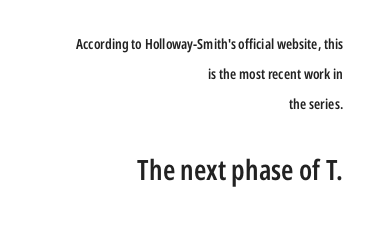
The image shows 28 px semibold, condensed sans-serif type, upright; set right-aligned, loose line spacing (2.13x), normal letter spacing, not underlined; the second (bottom) block is 2.0x larger; low stroke contrast and a medium x-height.
